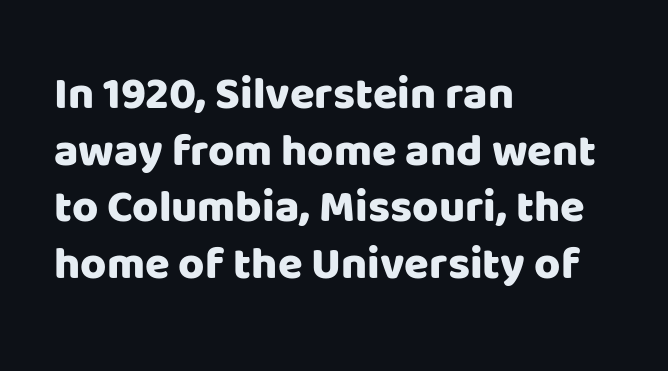
Reading down the column, the eye jumps a familiar distance to each next line. Think of a printed novel: that variable character pitch is what you see here. Inter-character spacing is left at the font's built-in metrics. Is the block centered? No — it sits flush against the left margin. The designer went with a sans here, leaving each stem footless.
